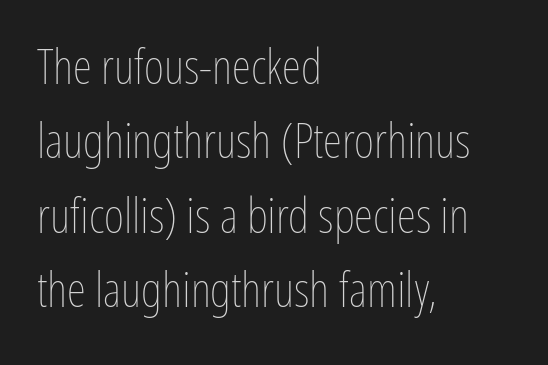
Q: Is the text bold? A: No.
Q: Is the text italic (slanted)? A: No, it is upright.
Q: Is the text underlined? A: No.
Q: How is the paragraph aligned? A: Left-aligned.
Q: Is the spacing between letters normal or unusually wide? A: Normal.
Q: Is the spacing between lines tight, normal or loose? A: Normal.
Q: Width (condensed, normal, or wide)? A: Condensed.
Q: Stroke contrast? A: Low.
Q: x-height? A: Medium.
Q: Monospaced? A: No.
